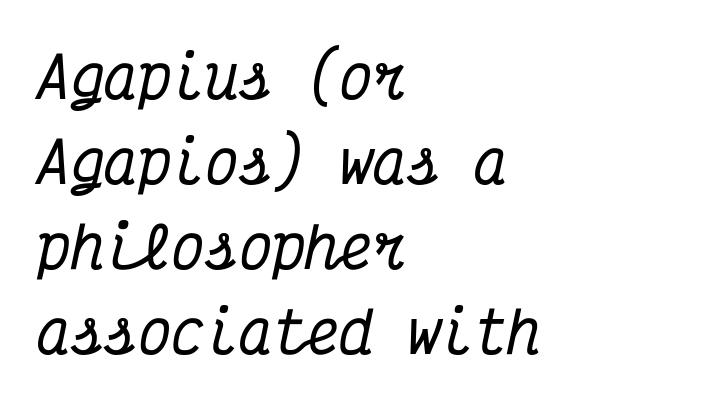
{"serif": "yes", "italic": "yes", "lean": "right", "slant_degrees": 12, "width": "condensed", "stroke_contrast": "medium", "x_height": "medium", "monospaced": "yes", "underline": "no", "align": "left", "line_spacing": "normal", "line_spacing_ratio": 1.52, "letter_spacing": "normal", "letter_spacing_em": 0.0, "glyph_px": 56}
